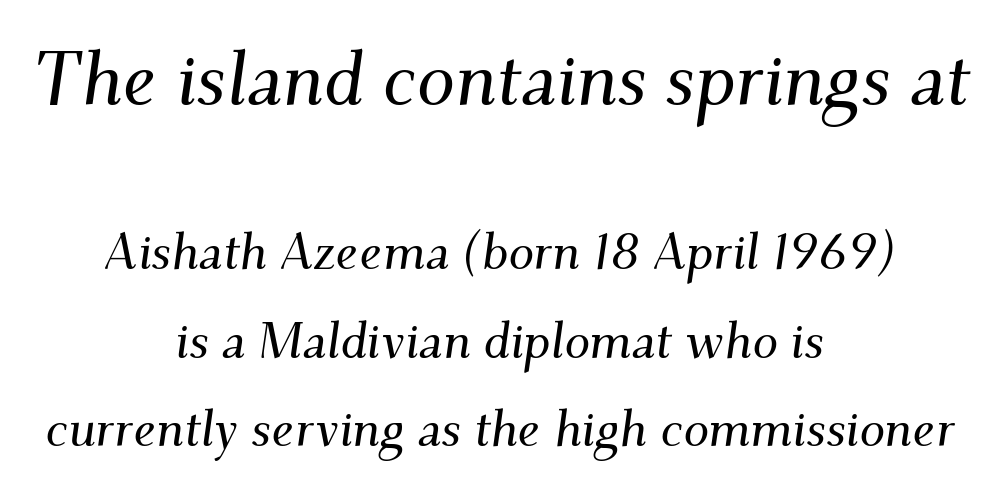
The image shows 76 px serif type, italic (leaning right); set centered, line spacing 1.73x, normal letter spacing, not underlined; the first (top) block is 1.49x larger; medium stroke contrast and a small x-height.
